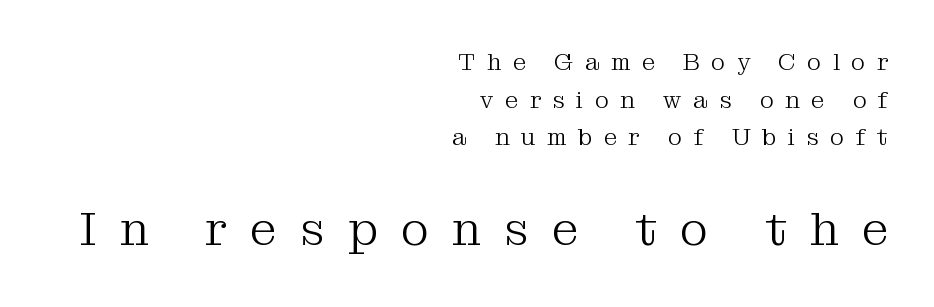
Look at the glyph heights: the lower group is clearly the bigger setting. Unbolded letterforms with no extra heft. What kind of face is this? One with serifs. In terms of leading, this rendering sits right in the middle. Looks like regular typesetting: each glyph gets only the width it needs. Quick note: underline off.
